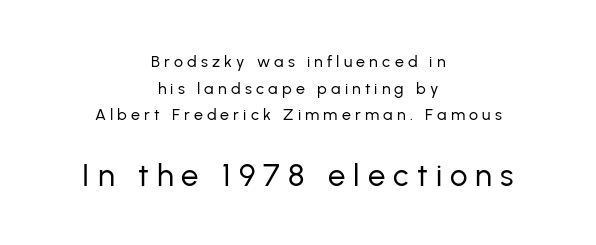
Q: Is the text bold? A: No.
Q: Is the text italic (slanted)? A: No, it is upright.
Q: Is the typeface a serif or a sans-serif typeface? A: Sans-serif.
Q: Is the text underlined? A: No.
Q: How is the paragraph aligned? A: Centered.
Q: Is the spacing between letters normal or unusually wide? A: Unusually wide.
Q: Is the spacing between lines tight, normal or loose? A: Normal.
Q: Which block of text is set in a larger size, the first (top) or the second (bottom)? A: The second (bottom) one.
Q: Width (condensed, normal, or wide)? A: Normal.
Q: Stroke contrast? A: Low.
Q: x-height? A: Medium.
Q: Monospaced? A: No.
